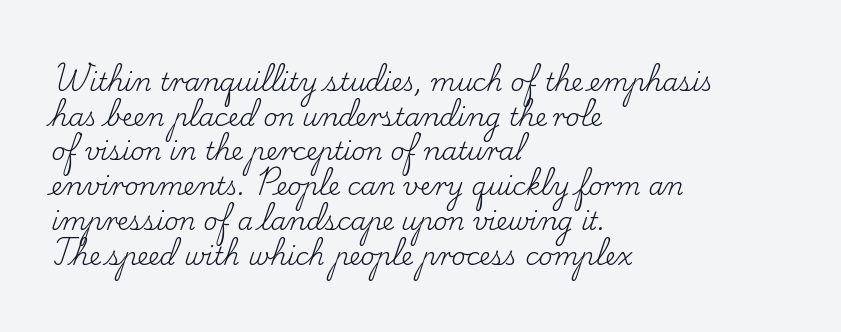
{"bold": "no", "underline": "no", "align": "left", "line_spacing": "normal", "line_spacing_ratio": 1.39, "letter_spacing": "normal", "letter_spacing_em": 0.0, "glyph_px": 25}
